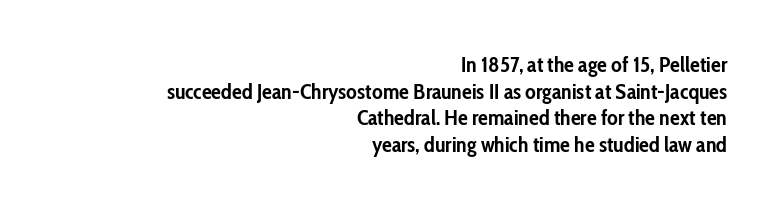
These lines were composed using upright roman letters. This sample uses plain, unmodified letter spacing. The font is running at its bold setting. The space directly below the letters is spotless.
